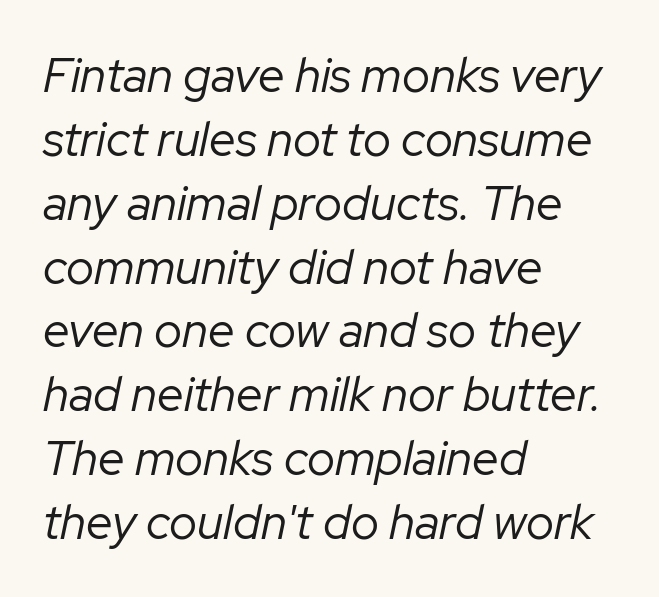
{"italic": "yes", "lean": "right", "slant_degrees": 12, "bold": "no", "weight": "regular", "width": "normal", "stroke_contrast": "low", "x_height": "medium", "monospaced": "no", "underline": "no", "align": "left", "line_spacing": "normal", "line_spacing_ratio": 1.33, "letter_spacing": "normal", "letter_spacing_em": 0.0, "glyph_px": 48}
